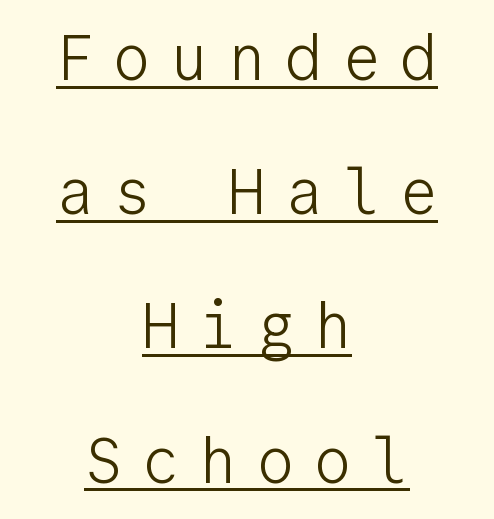
The image shows 63 px light sans-serif type, upright, monospaced; set centered, loose line spacing (2.13x), unusually wide letter spacing (+0.31 em), underlined; low stroke contrast and a medium x-height.
